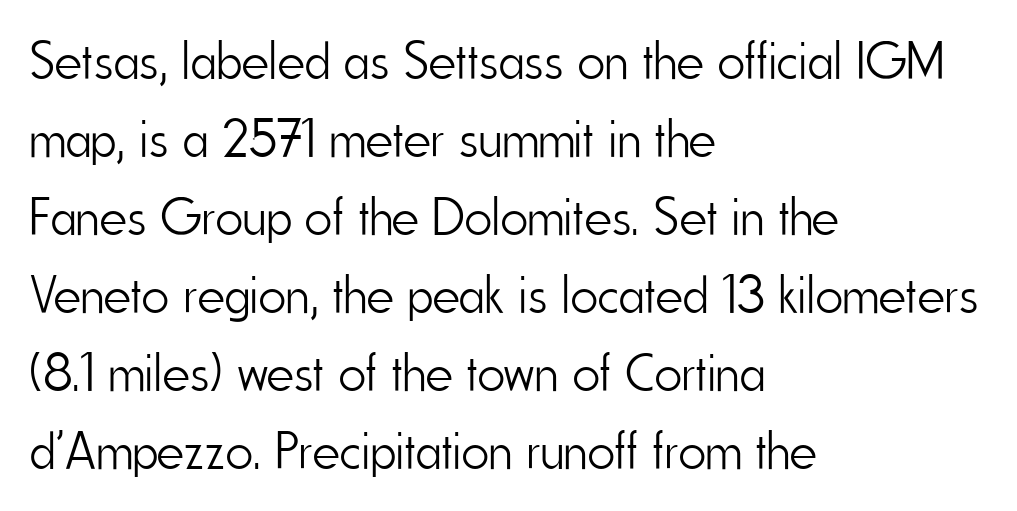
The face used here is proportionally spaced, like ordinary book or web type. Each word holds together tightly as a unit, with standard inter-letter gaps. Layout note: lines flush left. Summary of weight: not heavy and not bold. To sum up the face: it is a sans, with no serifs.
